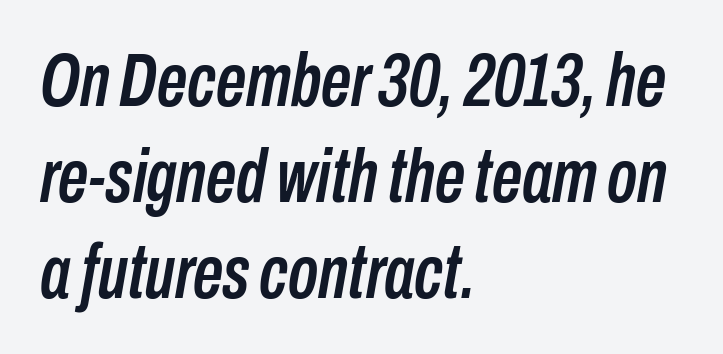
The image shows 75 px condensed type, italic (leaning right); set left-aligned, normal line spacing (1.28x), normal letter spacing, not underlined; low stroke contrast and a medium x-height.
